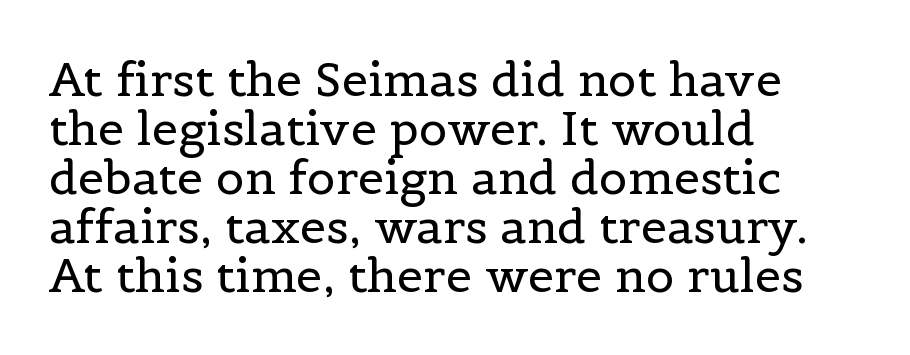
{"serif": "yes", "italic": "no", "bold": "no", "weight": "regular", "width": "normal", "x_height": "medium", "monospaced": "no", "underline": "no", "align": "left", "line_spacing": "tight", "line_spacing_ratio": 1.04, "letter_spacing": "normal", "letter_spacing_em": 0.0, "glyph_px": 47}
